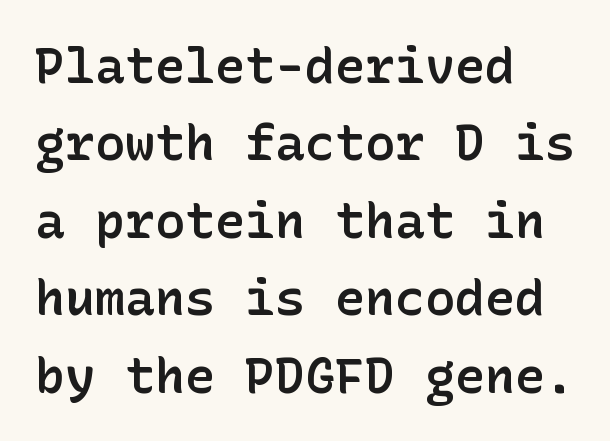
{"serif": "no", "italic": "no", "bold": "semi", "weight": "semibold", "width": "normal", "stroke_contrast": "low", "x_height": "medium", "underline": "no", "align": "left", "line_spacing": "normal", "line_spacing_ratio": 1.55, "letter_spacing": "normal", "letter_spacing_em": 0.0, "glyph_px": 50}
